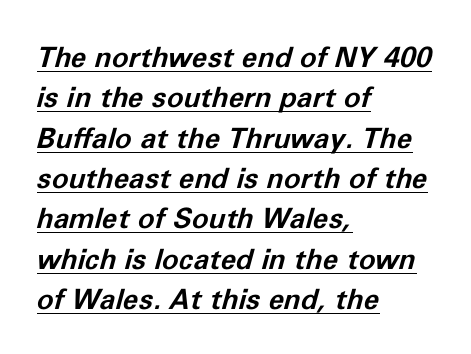
Q: Is the text bold? A: Yes.
Q: Is the text italic (slanted)? A: Yes, it leans right by about 11 degrees.
Q: Is the text underlined? A: Yes.
Q: How is the paragraph aligned? A: Left-aligned.
Q: Is the spacing between letters normal or unusually wide? A: Normal.
Q: Is the spacing between lines tight, normal or loose? A: Normal.
Q: Width (condensed, normal, or wide)? A: Normal.
Q: Stroke contrast? A: Low.
Q: x-height? A: Medium.
Q: Monospaced? A: No.
